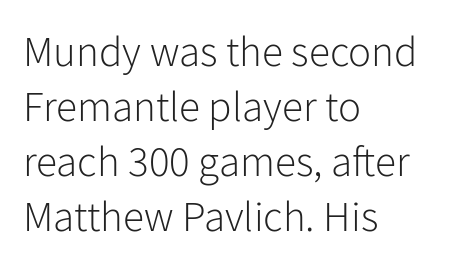
Q: Is the text bold? A: No.
Q: Is the text italic (slanted)? A: No, it is upright.
Q: Is the typeface a serif or a sans-serif typeface? A: Sans-serif.
Q: Is the text underlined? A: No.
Q: How is the paragraph aligned? A: Left-aligned.
Q: Is the spacing between letters normal or unusually wide? A: Normal.
Q: Is the spacing between lines tight, normal or loose? A: Normal.
Q: Width (condensed, normal, or wide)? A: Normal.
Q: Stroke contrast? A: Low.
Q: x-height? A: Medium.
Q: Monospaced? A: No.
